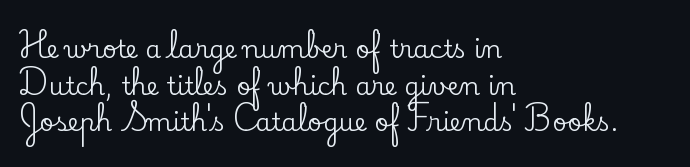
Q: Is the text italic (slanted)? A: No, it is upright.
Q: Is the text underlined? A: No.
Q: How is the paragraph aligned? A: Left-aligned.
Q: Is the spacing between letters normal or unusually wide? A: Normal.
Q: Is the spacing between lines tight, normal or loose? A: Normal.
